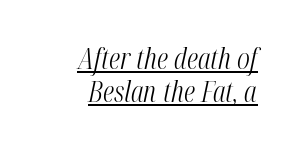
{"italic": "yes", "lean": "right", "slant_degrees": 12, "bold": "no", "weight": "light", "width": "condensed", "stroke_contrast": "medium", "x_height": "medium", "monospaced": "no", "underline": "yes", "align": "right", "line_spacing": "tight", "line_spacing_ratio": 1.13, "letter_spacing": "normal", "letter_spacing_em": 0.0, "glyph_px": 29}
